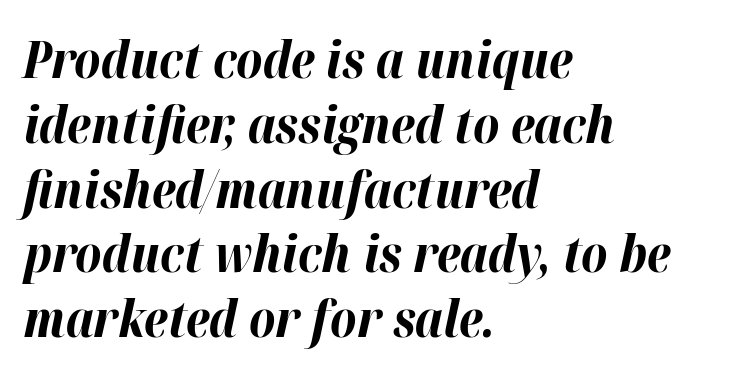
Q: Is the text bold? A: Yes.
Q: Is the text italic (slanted)? A: Yes, it leans right by about 12 degrees.
Q: Is the text underlined? A: No.
Q: How is the paragraph aligned? A: Left-aligned.
Q: Is the spacing between letters normal or unusually wide? A: Normal.
Q: Is the spacing between lines tight, normal or loose? A: Normal.
Q: Width (condensed, normal, or wide)? A: Normal.
Q: Stroke contrast? A: High.
Q: x-height? A: Medium.
Q: Monospaced? A: No.
